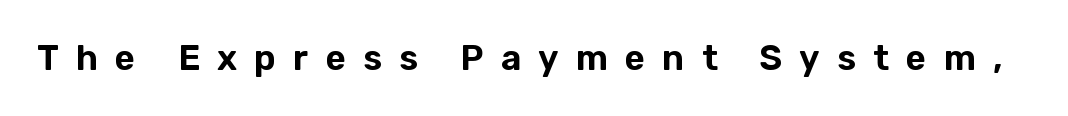
Q: Is the text italic (slanted)? A: No, it is upright.
Q: Is the typeface a serif or a sans-serif typeface? A: Sans-serif.
Q: Is the text underlined? A: No.
Q: Is the spacing between letters normal or unusually wide? A: Unusually wide.
Q: Width (condensed, normal, or wide)? A: Normal.
Q: Stroke contrast? A: Low.
Q: x-height? A: Medium.
Q: Monospaced? A: No.
